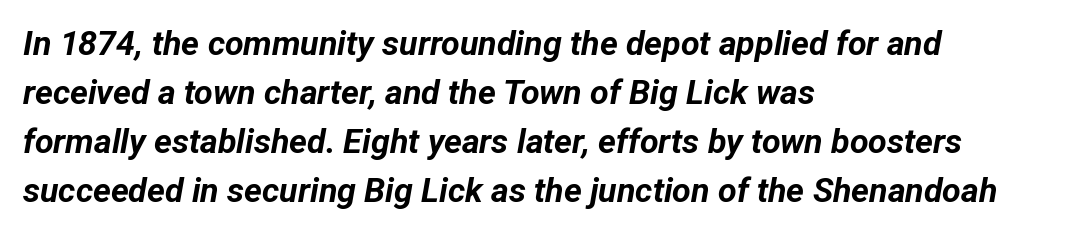
The image shows 34 px bold type, italic (leaning right); set left-aligned, normal line spacing (1.44x), normal letter spacing, not underlined; low stroke contrast and a medium x-height.
